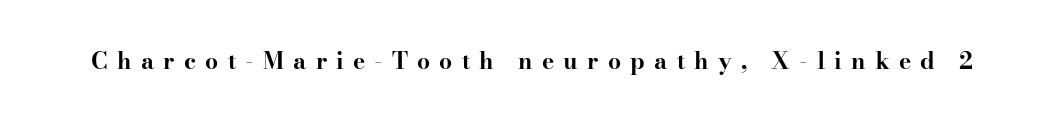
{"italic": "no", "bold": "yes", "underline": "no", "letter_spacing": "wide", "letter_spacing_em": 0.4, "glyph_px": 23}
